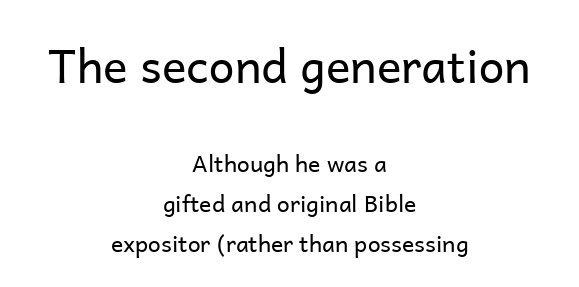
The text was rendered using a sans face with plain stroke endings. If you squint, the top block still reads clearly — it's the larger of the two. This reads as an unemphasized weight, regular at the heaviest. Standard letterfit; no display-style spreading of the glyphs.
